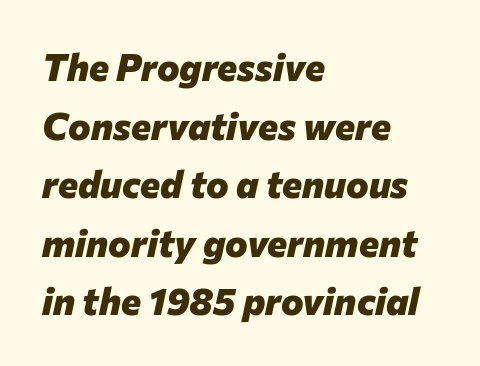
The image shows 38 px heavy type, italic (leaning right); set left-aligned, normal line spacing (1.54x), normal letter spacing, not underlined; low stroke contrast and a medium x-height.
